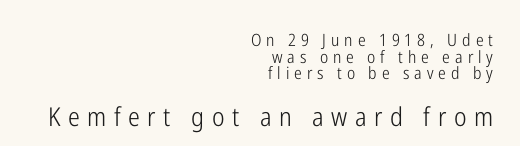
{"italic": "no", "bold": "no", "underline": "no", "align": "right", "line_spacing": "tight", "line_spacing_ratio": 0.98, "letter_spacing": "wide", "letter_spacing_em": 0.29, "larger_block": "second", "size_ratio": 1.53, "glyph_px": 26}
